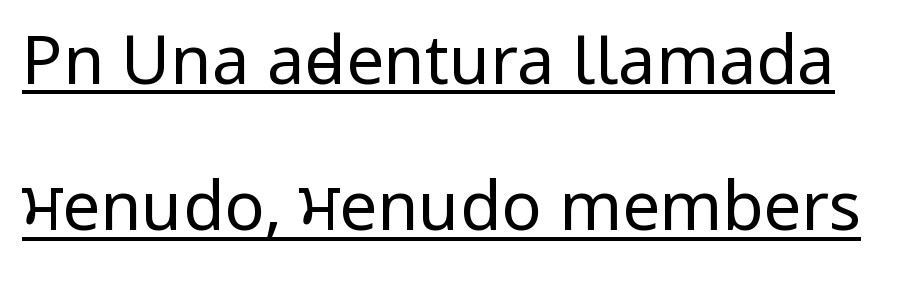
Does the lettering tilt? It doesn't — this is upright. If you measured baseline to baseline, you'd find a long distance. Bold? No — there's no thickening of the strokes. Is the letter spacing exaggerated? No — it looks like the ordinary default. This rendering employs a face without finishing strokes, i.e., a sans-serif.
